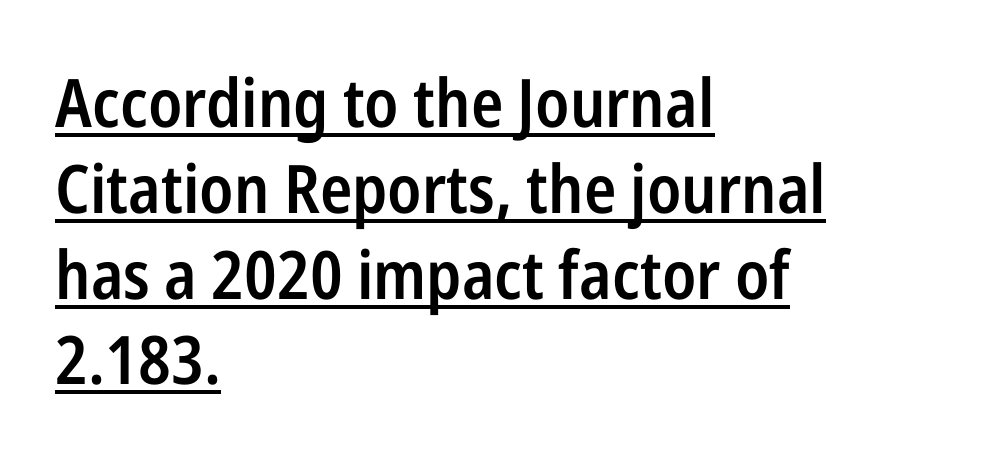
The image shows 67 px semibold, condensed sans-serif type, upright; set left-aligned, normal line spacing (1.28x), normal letter spacing, underlined; low stroke contrast and a medium x-height.
